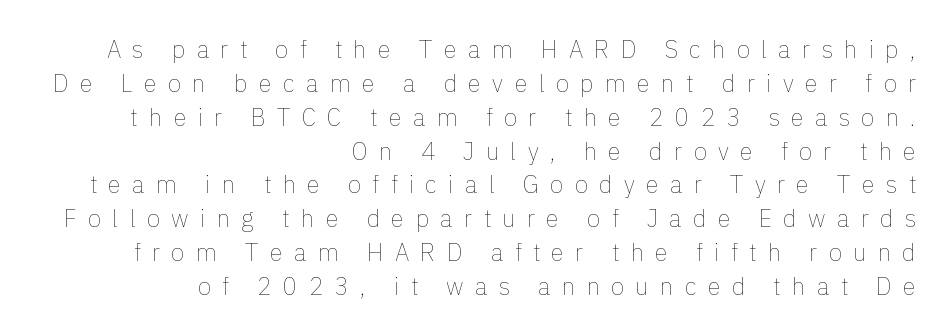
Style check: upright. In terms of leading, this rendering sits right in the middle. One-word summary of the alignment: right. Think standard paragraph weight, or any step lighter than that. The zone under the glyphs is completely vacant. Loose tracking; the words dissolve into strings of separated letters.
